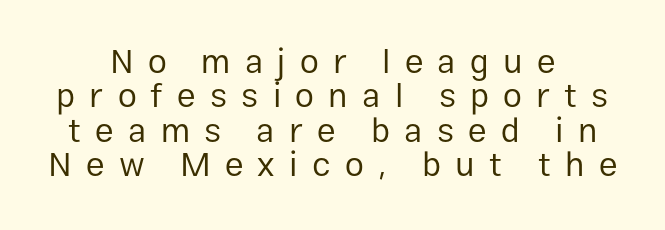
The image shows 34 px regular-weight sans-serif type, upright; set tight line spacing (1.01x), unusually wide letter spacing (+0.42 em), not underlined; low stroke contrast and a medium x-height.
